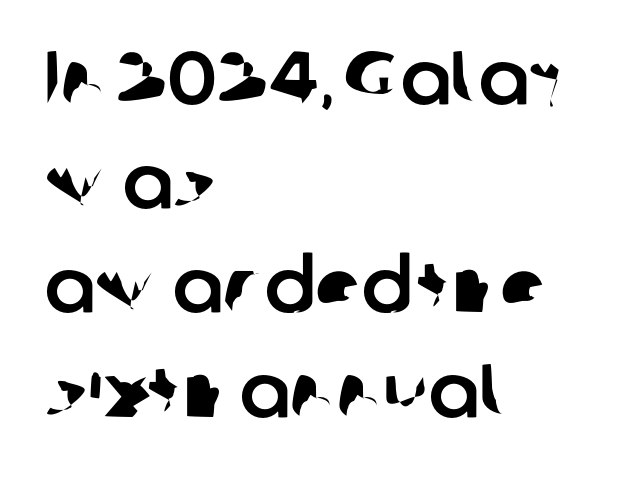
This rendering employs a face without finishing strokes, i.e., a sans-serif. Here the glyphs are tracked normally, forming tight word shapes. Leftover space on each line is placed entirely after the last word. Plain, unruled lines of type. The line-height multiplier appears to be the usual default.
